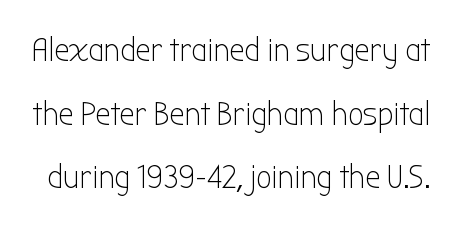
The passage shown is not bold in any degree. In terms of posture, this sample is upright. Think of a printed novel: that variable character pitch is what you see here. The space beneath each line is pristine and unruled. Are there feet on the stems? There aren't — it's a sans.
